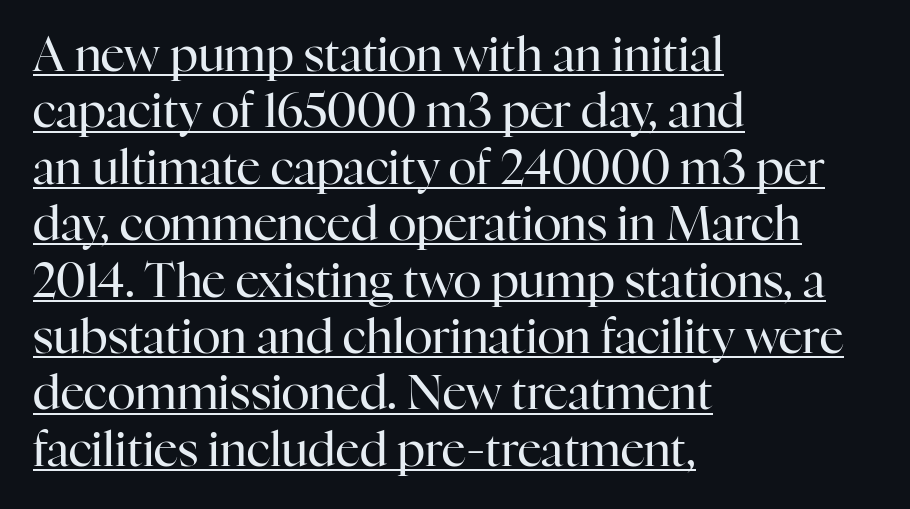
Q: Is the text bold? A: No.
Q: Is the text italic (slanted)? A: No, it is upright.
Q: Is the typeface a serif or a sans-serif typeface? A: Serif.
Q: Is the text underlined? A: Yes.
Q: How is the paragraph aligned? A: Left-aligned.
Q: Is the spacing between letters normal or unusually wide? A: Normal.
Q: Width (condensed, normal, or wide)? A: Normal.
Q: Stroke contrast? A: High.
Q: x-height? A: Medium.
Q: Monospaced? A: No.
